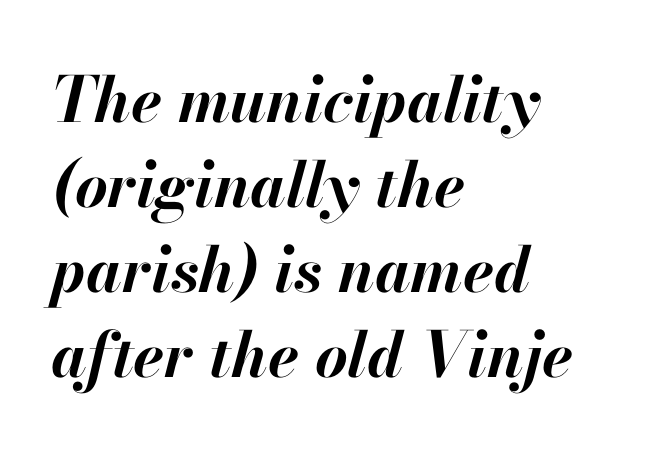
Horizontal alignment here is leftward, the default for most running prose. The passage shown is not underscored anywhere. Does the leading feel generous? No, just average. Nobody touched the tracking dial on this one.
